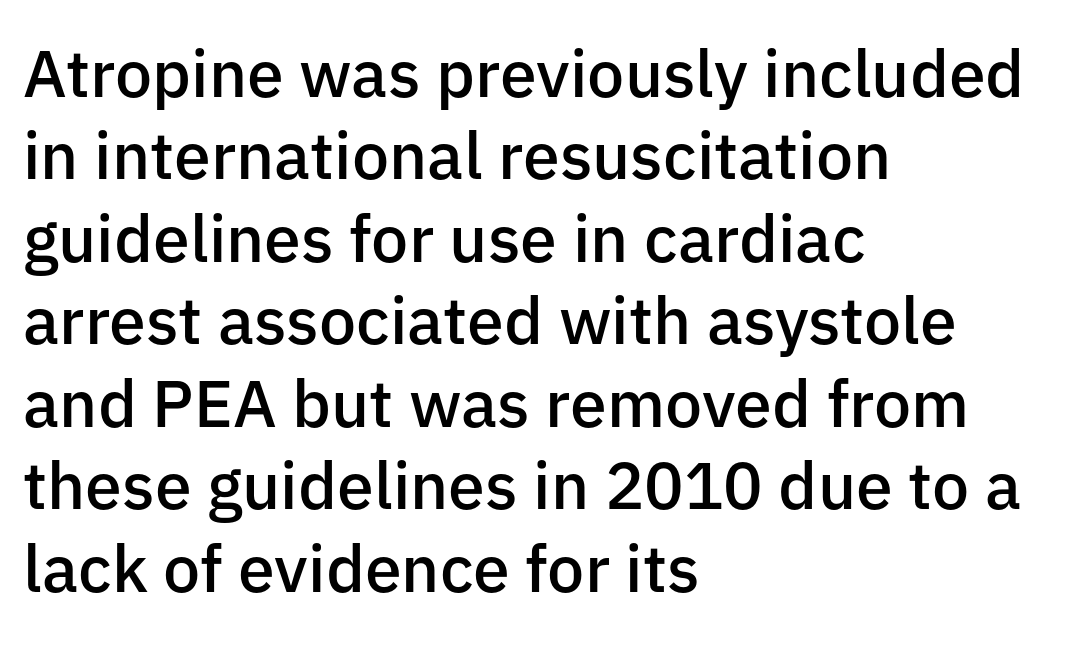
Q: Is the text bold? A: Semi-bold.
Q: Is the text italic (slanted)? A: No, it is upright.
Q: Is the typeface a serif or a sans-serif typeface? A: Sans-serif.
Q: Is the text underlined? A: No.
Q: How is the paragraph aligned? A: Left-aligned.
Q: Is the spacing between letters normal or unusually wide? A: Normal.
Q: Is the spacing between lines tight, normal or loose? A: Normal.
Q: Width (condensed, normal, or wide)? A: Normal.
Q: Stroke contrast? A: Low.
Q: x-height? A: Medium.
Q: Monospaced? A: No.
